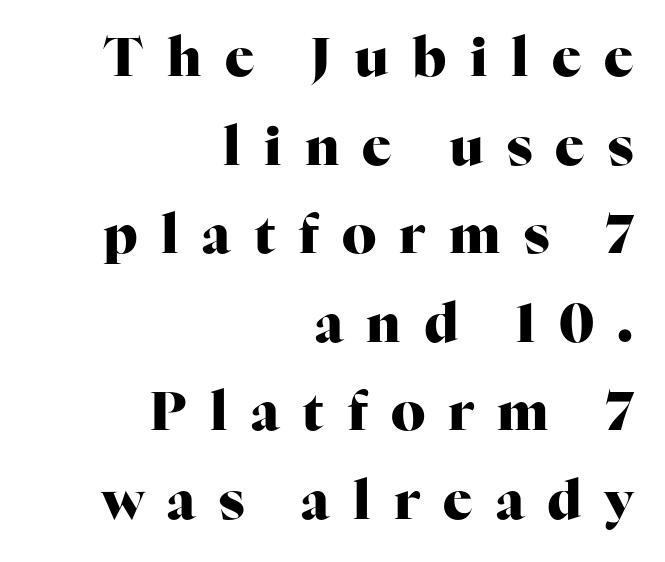
{"serif": "yes", "italic": "no", "bold": "yes", "weight": "heavy", "width": "normal", "stroke_contrast": "high", "x_height": "medium", "monospaced": "no", "underline": "no", "align": "right", "line_spacing": "normal", "line_spacing_ratio": 1.64, "letter_spacing": "wide", "letter_spacing_em": 0.43, "glyph_px": 54}
